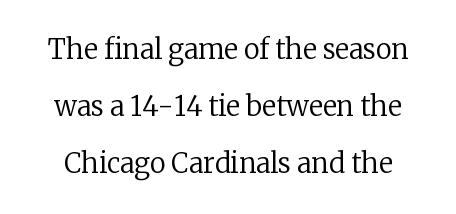
{"italic": "no", "bold": "no", "underline": "no", "line_spacing": "loose", "line_spacing_ratio": 2.12, "letter_spacing": "normal", "letter_spacing_em": 0.0, "glyph_px": 27}
